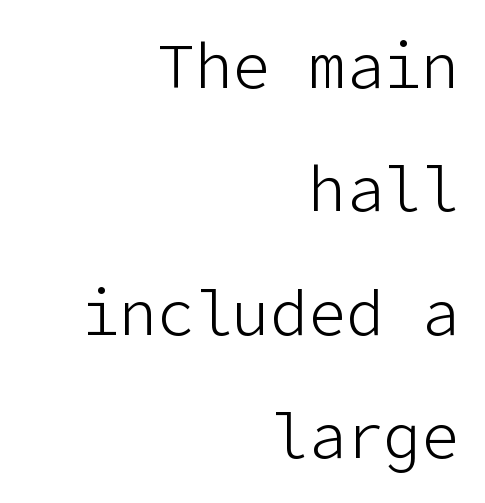
Q: Is the text bold? A: No.
Q: Is the text italic (slanted)? A: No, it is upright.
Q: Is the typeface a serif or a sans-serif typeface? A: Sans-serif.
Q: Is the text underlined? A: No.
Q: How is the paragraph aligned? A: Right-aligned.
Q: Is the spacing between letters normal or unusually wide? A: Normal.
Q: Is the spacing between lines tight, normal or loose? A: Loose.
Q: Width (condensed, normal, or wide)? A: Normal.
Q: Stroke contrast? A: Low.
Q: x-height? A: Medium.
